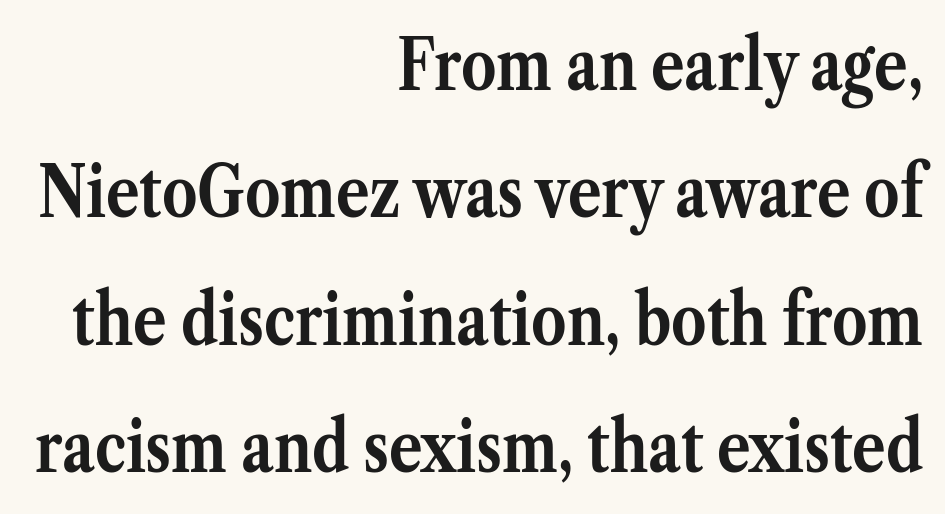
Q: Is the text bold? A: Yes.
Q: Is the text italic (slanted)? A: No, it is upright.
Q: Is the typeface a serif or a sans-serif typeface? A: Serif.
Q: Is the text underlined? A: No.
Q: How is the paragraph aligned? A: Right-aligned.
Q: Is the spacing between letters normal or unusually wide? A: Normal.
Q: Width (condensed, normal, or wide)? A: Normal.
Q: Stroke contrast? A: Medium.
Q: x-height? A: Medium.
Q: Monospaced? A: No.
